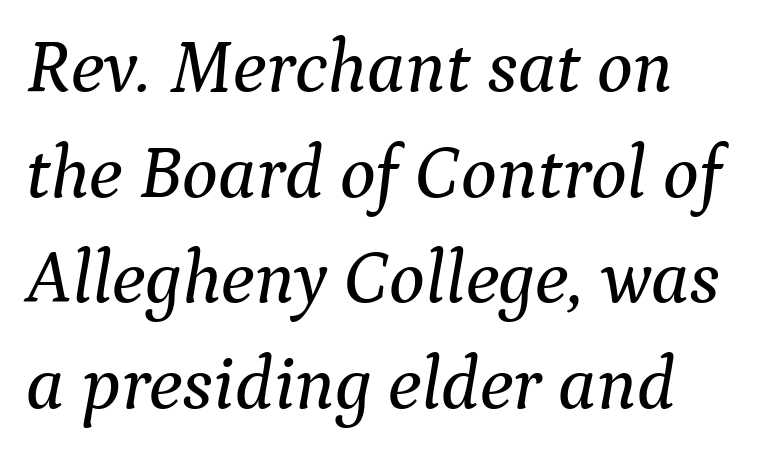
Q: Is the text italic (slanted)? A: Yes, it leans right by about 9 degrees.
Q: Is the typeface a serif or a sans-serif typeface? A: Serif.
Q: Is the text underlined? A: No.
Q: How is the paragraph aligned? A: Left-aligned.
Q: Is the spacing between letters normal or unusually wide? A: Normal.
Q: Is the spacing between lines tight, normal or loose? A: Normal.
Q: Width (condensed, normal, or wide)? A: Normal.
Q: Stroke contrast? A: Medium.
Q: x-height? A: Medium.
Q: Monospaced? A: No.
